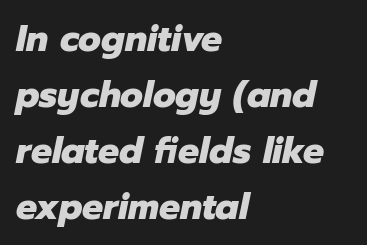
The image shows 37 px heavy type, italic (leaning right); set left-aligned, normal line spacing (1.51x), normal letter spacing, not underlined; low stroke contrast and a medium x-height.
